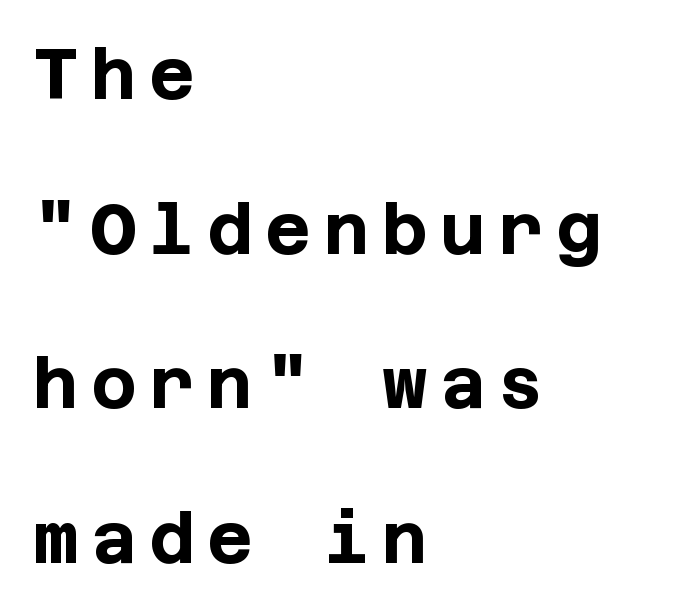
Q: Is the text bold? A: Yes.
Q: Is the text italic (slanted)? A: No, it is upright.
Q: Is the typeface a serif or a sans-serif typeface? A: Sans-serif.
Q: Is the text underlined? A: No.
Q: How is the paragraph aligned? A: Left-aligned.
Q: Is the spacing between lines tight, normal or loose? A: Loose.
Q: Width (condensed, normal, or wide)? A: Normal.
Q: Stroke contrast? A: Low.
Q: x-height? A: Large.
